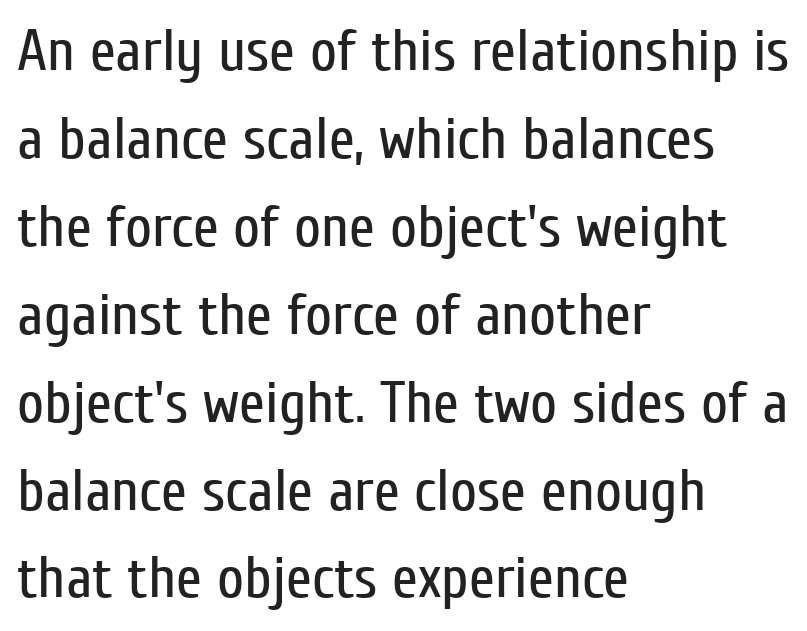
The image shows 59 px regular-weight, condensed sans-serif type, upright; set left-aligned, normal line spacing (1.49x), normal letter spacing, not underlined; low stroke contrast and a medium x-height.
